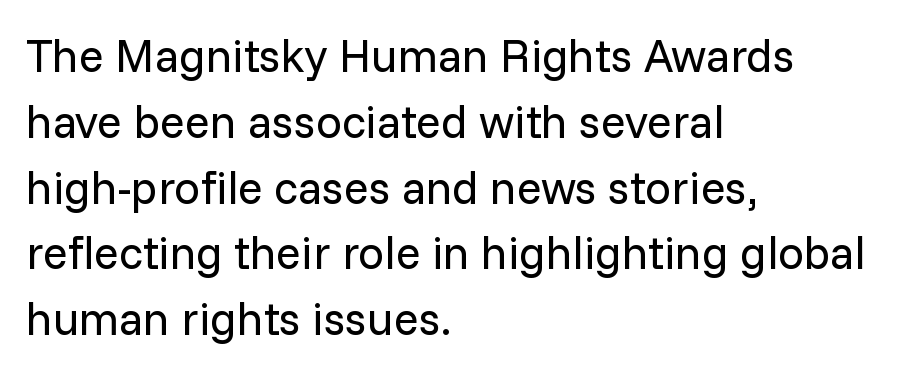
{"serif": "no", "italic": "no", "bold": "no", "weight": "regular", "width": "normal", "stroke_contrast": "low", "x_height": "medium", "monospaced": "no", "underline": "no", "align": "left", "line_spacing": "normal", "line_spacing_ratio": 1.43, "letter_spacing": "normal", "letter_spacing_em": 0.0, "glyph_px": 46}
